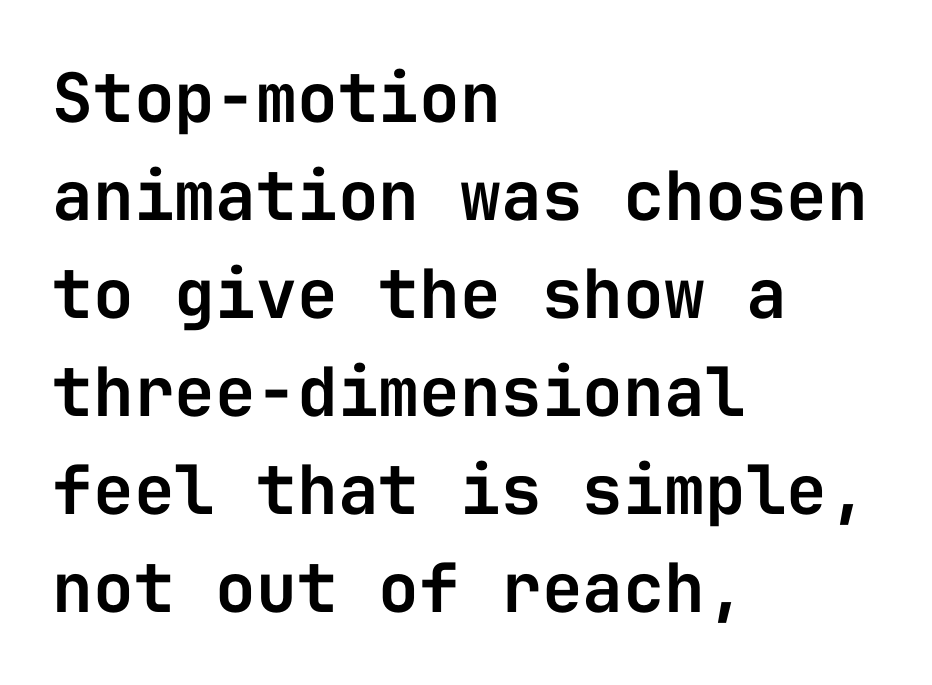
The image shows 68 px sans-serif type, upright, monospaced; set left-aligned, normal line spacing (1.44x), normal letter spacing, not underlined; low stroke contrast and a medium x-height.
